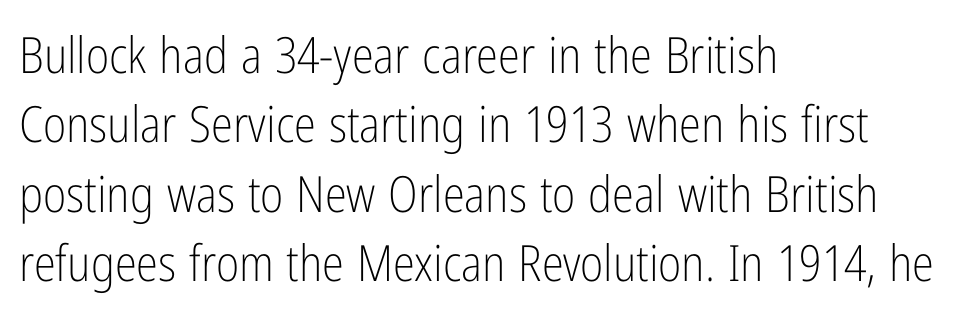
The image shows 50 px light, condensed sans-serif type, upright; set left-aligned, normal line spacing (1.39x), normal letter spacing, not underlined; low stroke contrast and a medium x-height.
